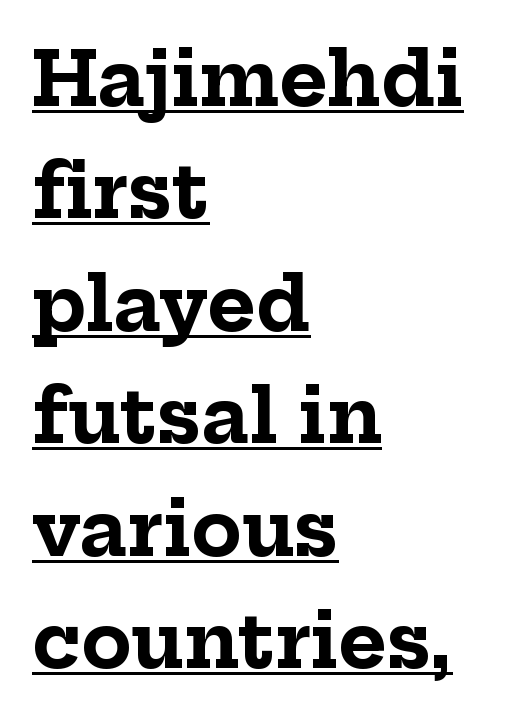
Q: Is the text bold? A: Yes.
Q: Is the text italic (slanted)? A: No, it is upright.
Q: Is the typeface a serif or a sans-serif typeface? A: Serif.
Q: Is the text underlined? A: Yes.
Q: How is the paragraph aligned? A: Left-aligned.
Q: Is the spacing between letters normal or unusually wide? A: Normal.
Q: Is the spacing between lines tight, normal or loose? A: Normal.
Q: Width (condensed, normal, or wide)? A: Normal.
Q: Stroke contrast? A: Low.
Q: x-height? A: Medium.
Q: Monospaced? A: No.
